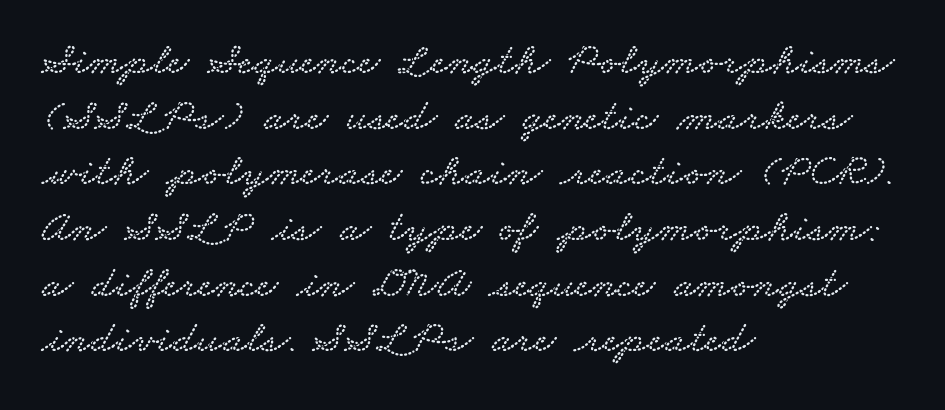
{"serif": "yes", "width": "wide", "stroke_contrast": "low", "x_height": "small", "monospaced": "no", "underline": "no", "align": "left", "line_spacing_ratio": 1.21, "letter_spacing": "normal", "letter_spacing_em": 0.0, "glyph_px": 46}
